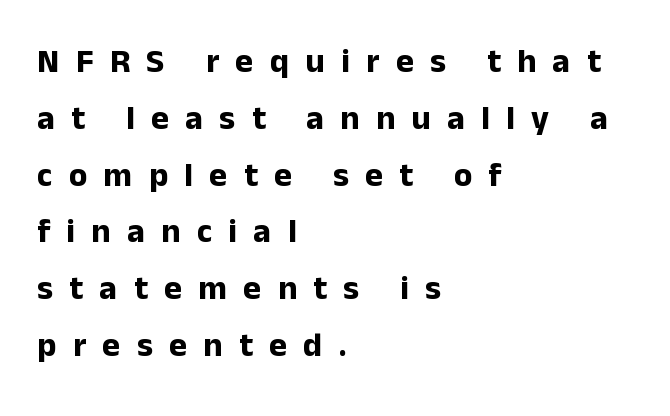
Q: Is the text bold? A: Yes.
Q: Is the text italic (slanted)? A: No, it is upright.
Q: Is the typeface a serif or a sans-serif typeface? A: Sans-serif.
Q: Is the text underlined? A: No.
Q: How is the paragraph aligned? A: Left-aligned.
Q: Is the spacing between letters normal or unusually wide? A: Unusually wide.
Q: Is the spacing between lines tight, normal or loose? A: Normal.
Q: Width (condensed, normal, or wide)? A: Normal.
Q: Stroke contrast? A: Low.
Q: x-height? A: Medium.
Q: Monospaced? A: No.
